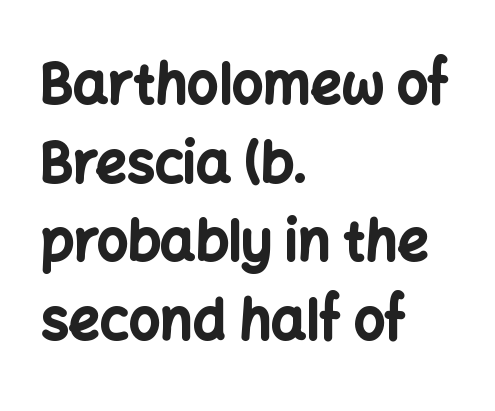
The gaps between neighbouring characters are ordinary and unremarkable. Posture: vertical. Short and long lines alike share a common starting point at left. The string is rendered with underlining switched off.
